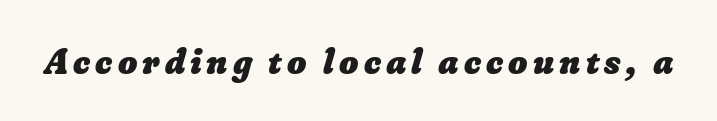
As a designer I'd log this as weight 700, bold. A typesetter would call this proportional, since set widths differ per character. Anything drawn beneath the words? Only blank space.
